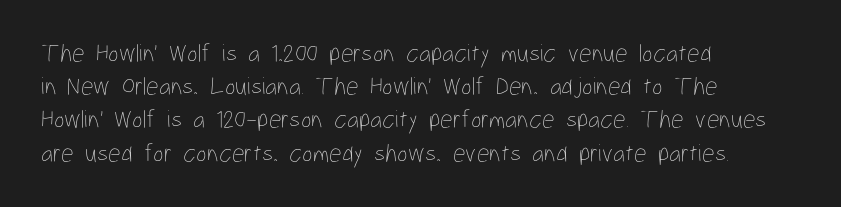
Q: Is the text bold? A: No.
Q: Is the text italic (slanted)? A: No, it is upright.
Q: Is the text underlined? A: No.
Q: How is the paragraph aligned? A: Left-aligned.
Q: Is the spacing between letters normal or unusually wide? A: Normal.
Q: Is the spacing between lines tight, normal or loose? A: Normal.
